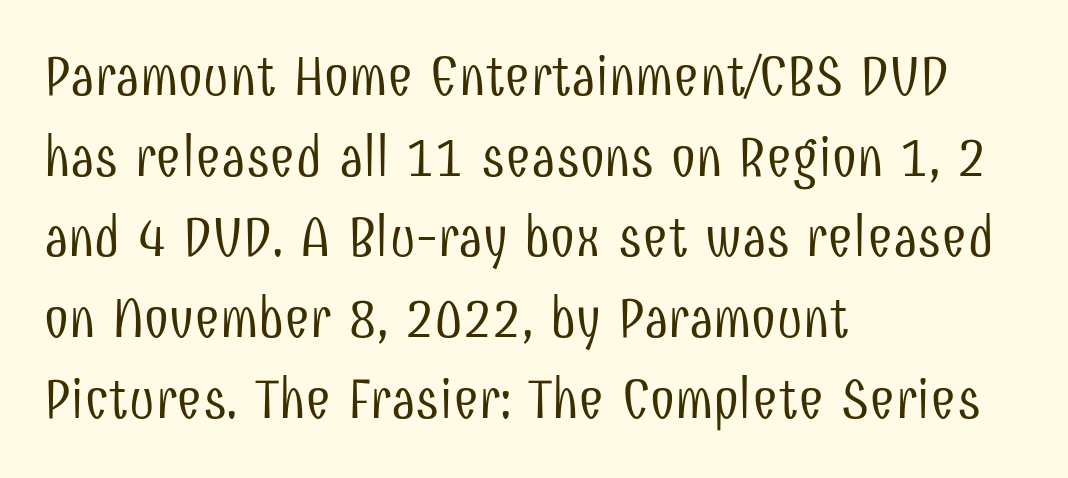
These glyphs show unthickened strokes, regular width or finer. Each letter keeps its own natural width here, so spacing adapts to shape. Nobody drew a line under any word here. The designer went with a sans here, leaving each stem footless.
